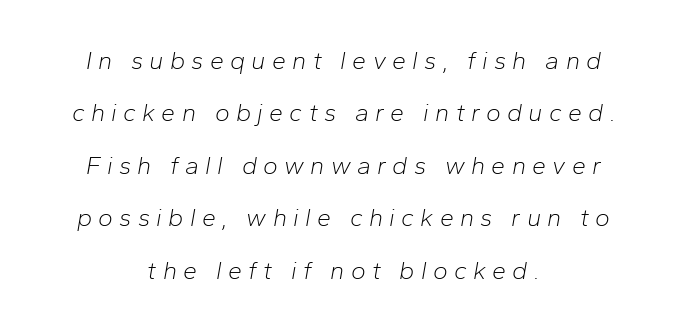
The image shows 25 px text type, italic (leaning right); set centered, loose line spacing (2.1x), unusually wide letter spacing (+0.25 em), not underlined.
